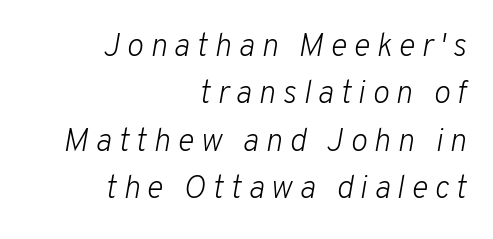
Reading down the column, the eye jumps a familiar distance to each next line. Italic? Definitely — the glyphs are oblique. Each line ends at the same right margin while the left side varies. Bare-footed words on every line. Inter-character spacing is expanded well beyond the font's built-in metrics. Do the characters align in a grid? No, the font is proportional.
